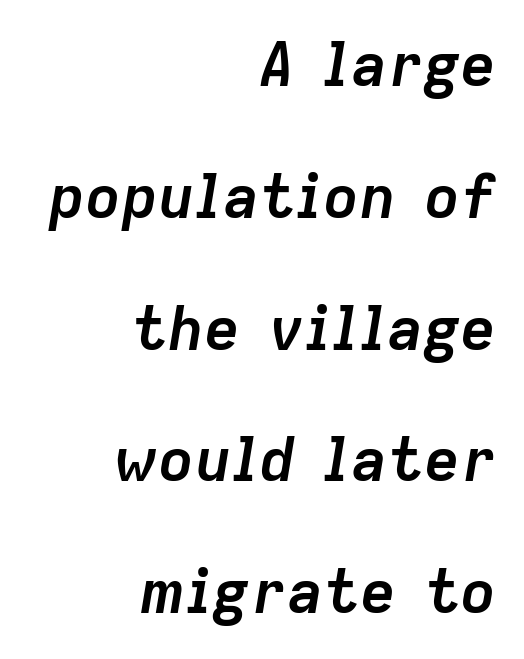
The passage is arranged like a letterhead date or caption credit — flush right. How heavy is the stroke? Heavy — this is a bold. The letters sit at their default tracking, neither squeezed nor spread. Honestly, there is no underline to notice here at all.
